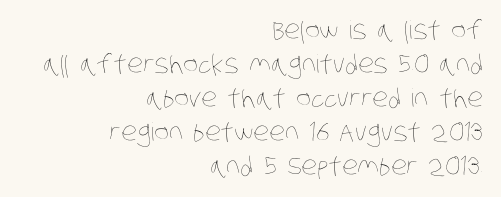
The image shows 25 px text type; set right-aligned, normal line spacing (1.36x), normal letter spacing, not underlined.
